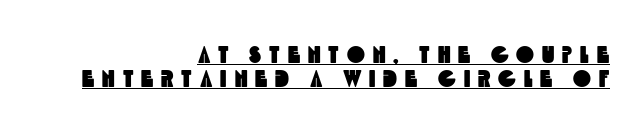
{"underline": "yes", "align": "right", "line_spacing": "tight", "line_spacing_ratio": 1.0, "letter_spacing": "wide", "letter_spacing_em": 0.33, "glyph_px": 24}
